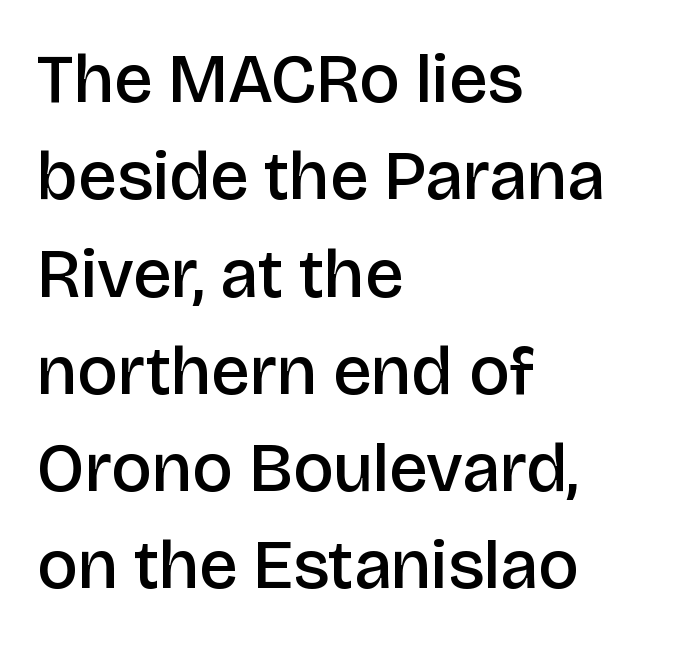
How are the letters spaced? Ordinarily, with no added tracking. Is there any slant? The stems are plumb. Each letter keeps its own natural width here, so spacing adapts to shape. This rendering employs a face without finishing strokes, i.e., a sans-serif. Just letters on the line, the space beneath them empty.
